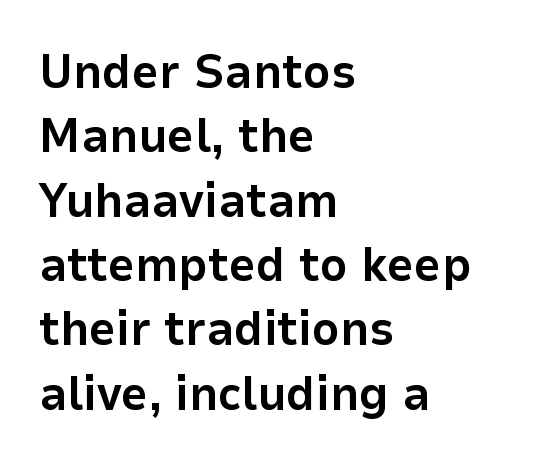
Q: Is the text bold? A: Yes.
Q: Is the text italic (slanted)? A: No, it is upright.
Q: Is the typeface a serif or a sans-serif typeface? A: Sans-serif.
Q: Is the text underlined? A: No.
Q: How is the paragraph aligned? A: Left-aligned.
Q: Is the spacing between letters normal or unusually wide? A: Normal.
Q: Is the spacing between lines tight, normal or loose? A: Normal.
Q: Width (condensed, normal, or wide)? A: Normal.
Q: Stroke contrast? A: Low.
Q: x-height? A: Medium.
Q: Monospaced? A: No.
